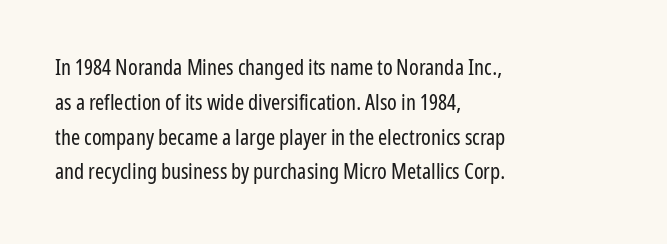
The image shows 22 px text type, upright; set left-aligned, normal line spacing (1.58x), normal letter spacing, not underlined.
